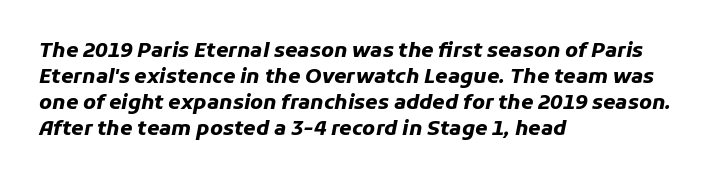
The image shows 20 px bold type, italic (leaning right); set left-aligned, normal line spacing (1.3x), normal letter spacing, not underlined.
